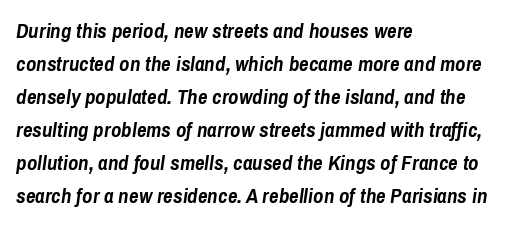
Q: Is the text bold? A: Yes.
Q: Is the text italic (slanted)? A: Yes, it leans right by about 8 degrees.
Q: Is the text underlined? A: No.
Q: How is the paragraph aligned? A: Left-aligned.
Q: Is the spacing between letters normal or unusually wide? A: Normal.
Q: Is the spacing between lines tight, normal or loose? A: Normal.
